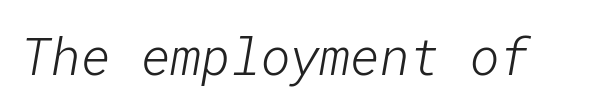
{"serif": "no", "bold": "no", "weight": "light", "width": "normal", "stroke_contrast": "low", "x_height": "medium", "underline": "no", "letter_spacing": "normal", "letter_spacing_em": 0.0, "glyph_px": 51}
